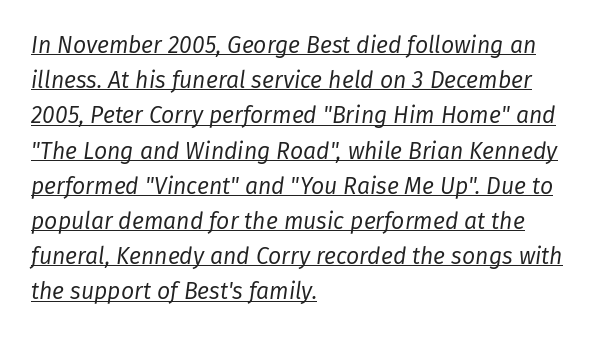
{"italic": "yes", "lean": "right", "slant_degrees": 8, "bold": "no", "underline": "yes", "align": "left", "line_spacing": "normal", "line_spacing_ratio": 1.53, "letter_spacing": "normal", "letter_spacing_em": 0.0, "glyph_px": 23}
